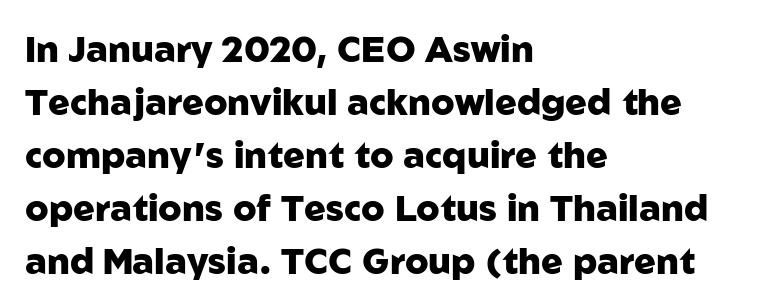
{"serif": "no", "italic": "no", "bold": "yes", "weight": "heavy", "width": "normal", "stroke_contrast": "low", "x_height": "medium", "monospaced": "no", "underline": "no", "align": "left", "line_spacing": "normal", "line_spacing_ratio": 1.47, "letter_spacing": "normal", "letter_spacing_em": 0.0, "glyph_px": 36}
